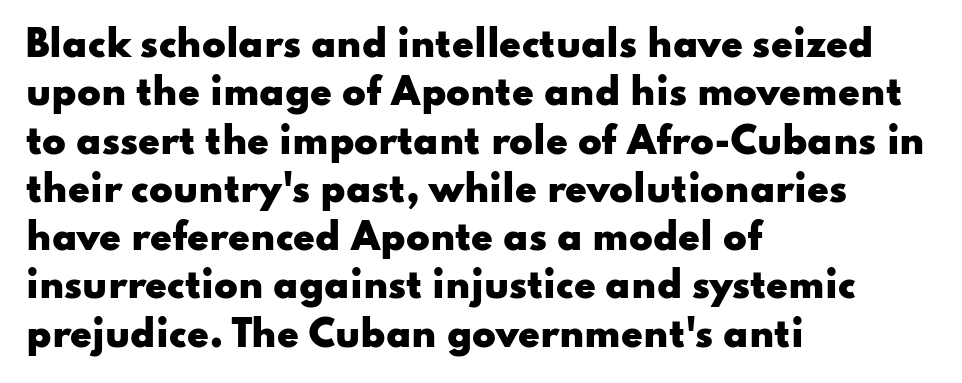
There is no visible air inserted between adjacent glyphs. The text was rendered using a sans face with plain stroke endings. The rendering uses natural spacing where letterforms have individual widths. Unlike italic type, these characters show no tilt at all. Typesetter's note: full bold, strokes at maximum text heaviness.
